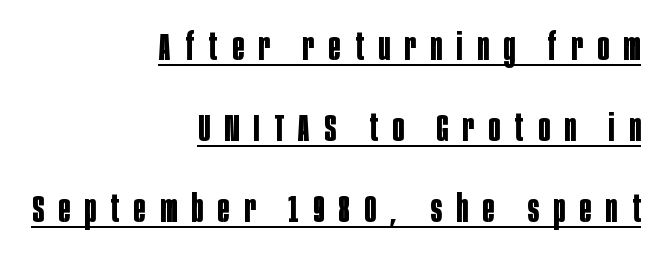
{"serif": "no", "italic": "no", "bold": "yes", "weight": "bold", "width": "condensed", "stroke_contrast": "low", "x_height": "large", "monospaced": "no", "underline": "yes", "align": "right", "line_spacing": "loose", "line_spacing_ratio": 2.13, "letter_spacing": "wide", "letter_spacing_em": 0.39, "glyph_px": 38}
